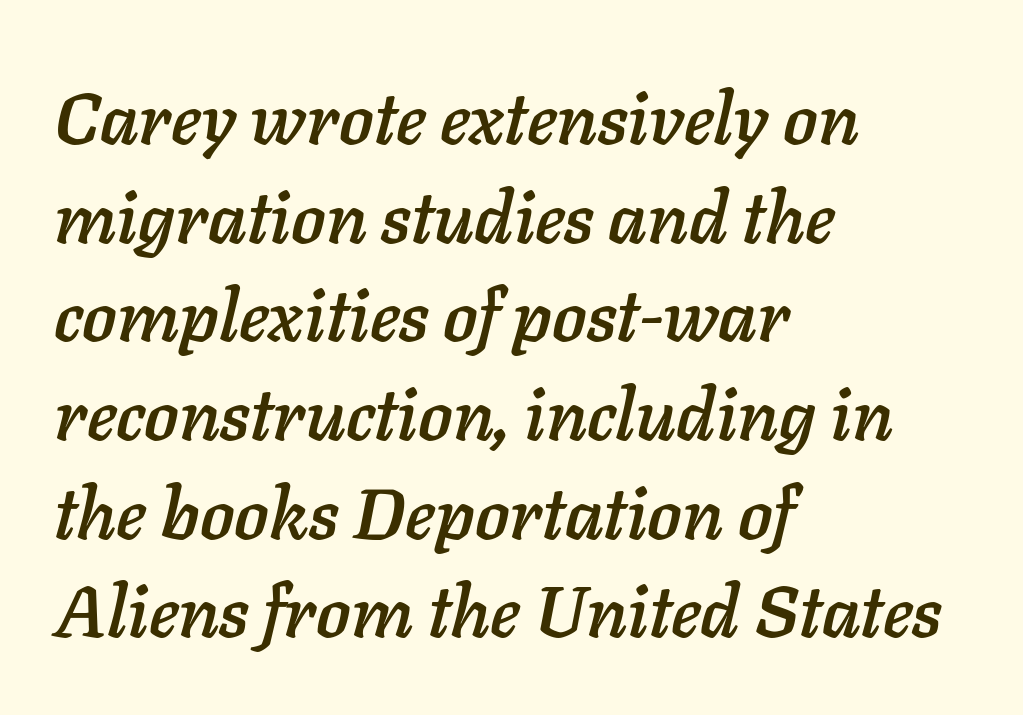
Line starts are locked; line ends wander. If you measured baseline to baseline, you'd find a middling distance. An italicized treatment has been applied to the whole sample. A clean baseline with only descenders dipping below it. Each letter keeps its own natural width here, so spacing adapts to shape. There is no visible air inserted between adjacent glyphs.
